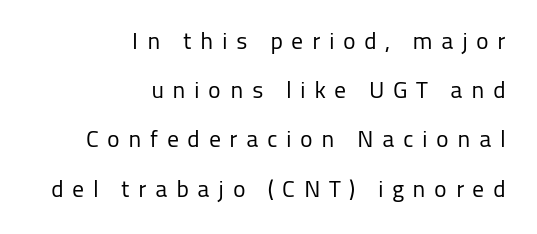
Q: Is the text bold? A: No.
Q: Is the text italic (slanted)? A: No, it is upright.
Q: Is the text underlined? A: No.
Q: How is the paragraph aligned? A: Right-aligned.
Q: Is the spacing between letters normal or unusually wide? A: Unusually wide.
Q: Is the spacing between lines tight, normal or loose? A: Loose.
